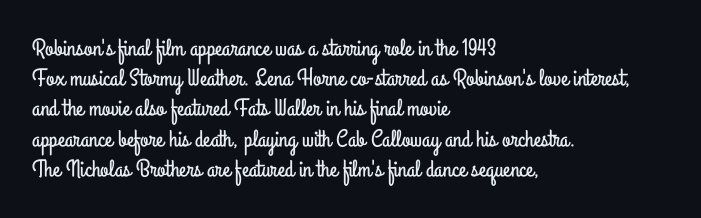
Leading: standard. Ascenders rise straight up at ninety degrees. The text block is weighted toward the left margin, trailing off unevenly rightward. Default kerning and tracking; the words read as compact shapes. Underlining? Definitely not there.
